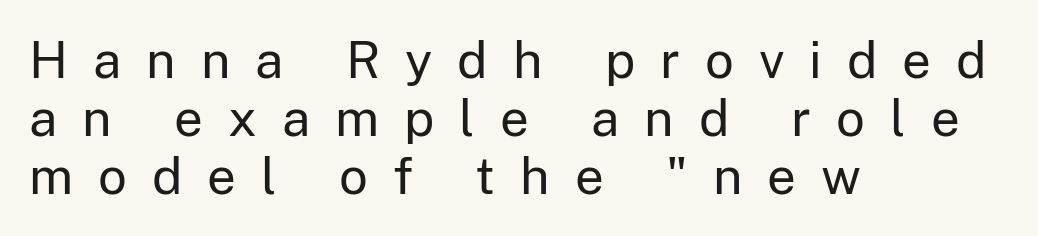
{"serif": "no", "italic": "no", "bold": "no", "weight": "regular", "width": "normal", "stroke_contrast": "low", "x_height": "medium", "monospaced": "no", "underline": "no", "align": "left", "line_spacing": "tight", "line_spacing_ratio": 1.14, "letter_spacing": "wide", "letter_spacing_em": 0.49, "glyph_px": 51}
